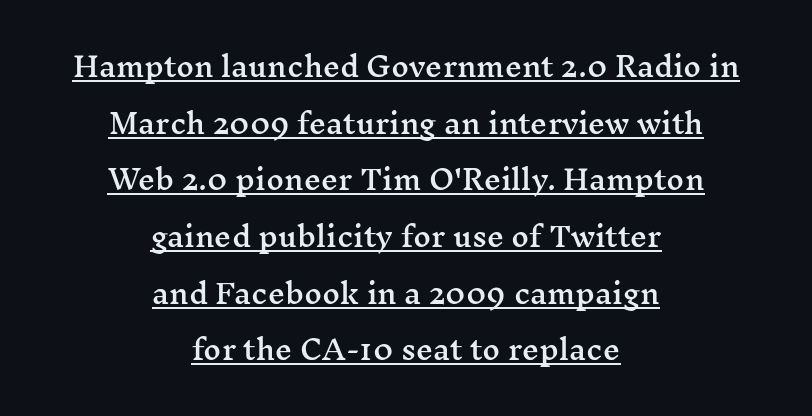
The image shows 27 px text type, upright; set centered, loose line spacing (2.1x), normal letter spacing, underlined.
